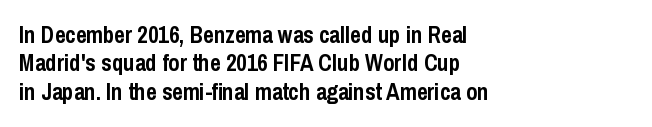
{"italic": "no", "bold": "yes", "underline": "no", "align": "left", "line_spacing_ratio": 1.23, "letter_spacing": "normal", "letter_spacing_em": 0.0, "glyph_px": 23}
